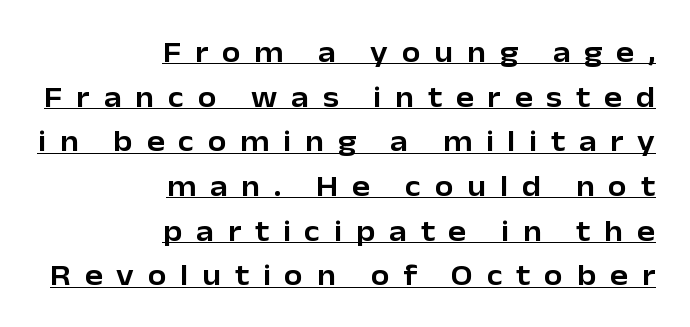
Quick note: interline space is typical. Typeset ragged left — the right edge is the straight one. The axis of the letterforms is exactly vertical. The passage shown has open, widely tracked lettering throughout. The face used here is a sans, in the tradition of grotesques and geometrics.
